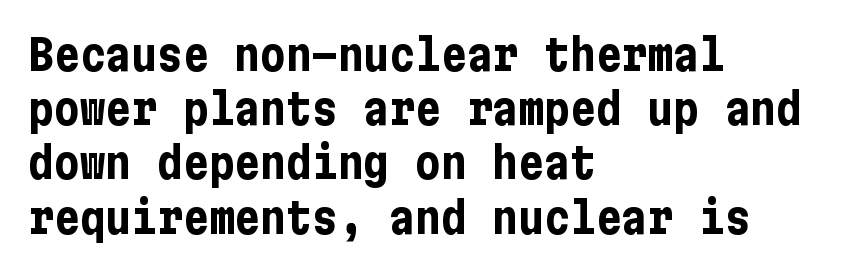
{"serif": "no", "italic": "no", "bold": "yes", "weight": "bold", "width": "condensed", "stroke_contrast": "low", "x_height": "medium", "underline": "no", "align": "left", "line_spacing": "normal", "line_spacing_ratio": 1.26, "letter_spacing": "normal", "letter_spacing_em": 0.0, "glyph_px": 43}
